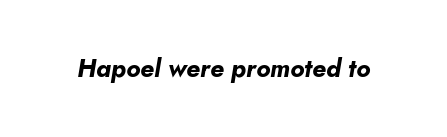
{"italic": "yes", "lean": "right", "slant_degrees": 5, "bold": "yes", "underline": "no", "letter_spacing": "normal", "letter_spacing_em": 0.0, "glyph_px": 25}
